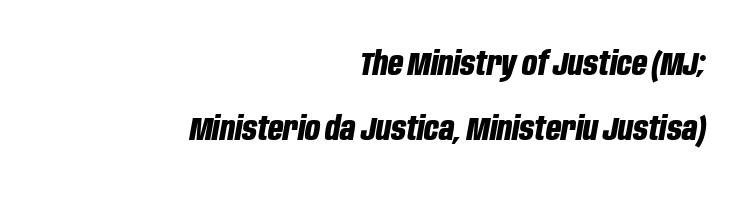
Baseline-to-baseline distance is far greater than the letter height. Students, note that the glyphs here touch the page at normal intervals. Slanted lettering throughout. The lines in this sample share a right terminus and differ only in where they begin.
